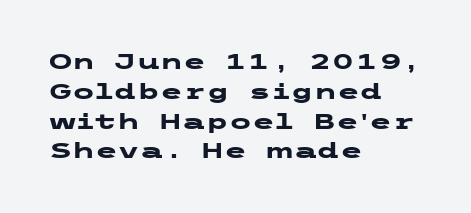
{"italic": "no", "bold": "yes", "underline": "no", "align": "left", "line_spacing": "normal", "line_spacing_ratio": 1.42, "letter_spacing": "normal", "letter_spacing_em": 0.0, "glyph_px": 21}
